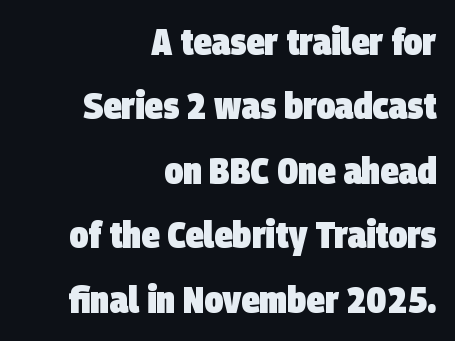
Q: Is the text bold? A: Yes.
Q: Is the typeface a serif or a sans-serif typeface? A: Sans-serif.
Q: Is the text underlined? A: No.
Q: How is the paragraph aligned? A: Right-aligned.
Q: Is the spacing between letters normal or unusually wide? A: Normal.
Q: Width (condensed, normal, or wide)? A: Condensed.
Q: Stroke contrast? A: Low.
Q: x-height? A: Large.
Q: Monospaced? A: No.
